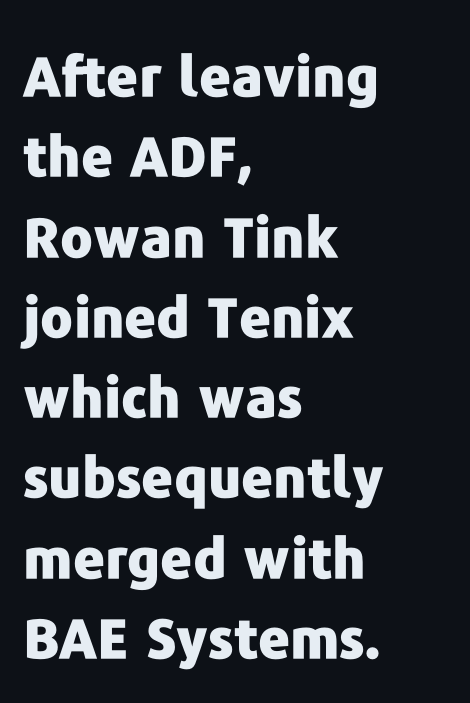
Q: Is the text bold? A: Yes.
Q: Is the text italic (slanted)? A: No, it is upright.
Q: Is the typeface a serif or a sans-serif typeface? A: Sans-serif.
Q: Is the text underlined? A: No.
Q: How is the paragraph aligned? A: Left-aligned.
Q: Is the spacing between letters normal or unusually wide? A: Normal.
Q: Is the spacing between lines tight, normal or loose? A: Normal.
Q: Width (condensed, normal, or wide)? A: Normal.
Q: Stroke contrast? A: Low.
Q: x-height? A: Medium.
Q: Monospaced? A: No.
